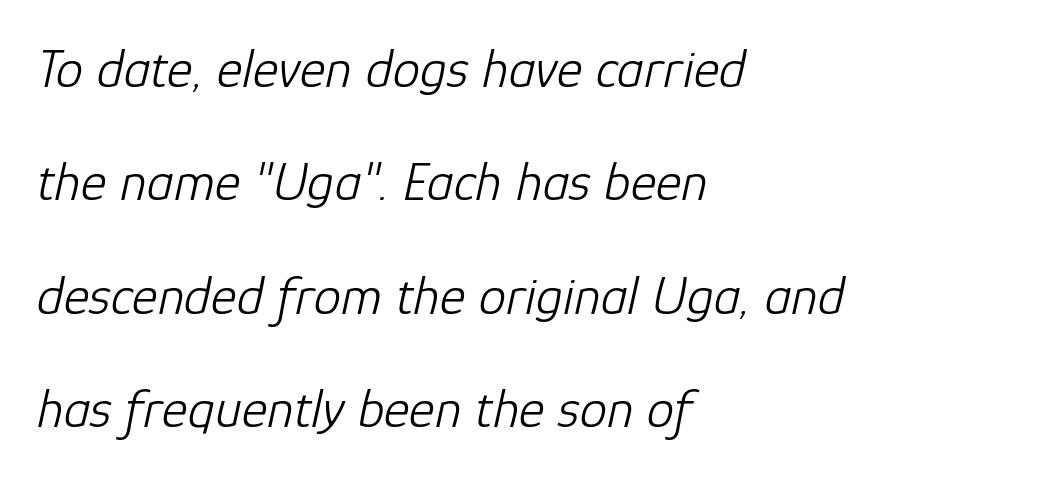
{"italic": "yes", "lean": "right", "slant_degrees": 12, "bold": "no", "weight": "light", "width": "normal", "stroke_contrast": "low", "x_height": "medium", "monospaced": "no", "underline": "no", "align": "left", "line_spacing": "loose", "line_spacing_ratio": 2.06, "letter_spacing": "normal", "letter_spacing_em": 0.0, "glyph_px": 55}
